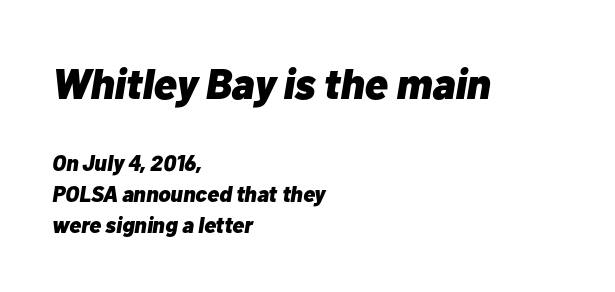
Q: Is the text bold? A: Yes.
Q: Is the text italic (slanted)? A: Yes, it leans right by about 10 degrees.
Q: Is the text underlined? A: No.
Q: How is the paragraph aligned? A: Left-aligned.
Q: Is the spacing between letters normal or unusually wide? A: Normal.
Q: Is the spacing between lines tight, normal or loose? A: Normal.
Q: Which block of text is set in a larger size, the first (top) or the second (bottom)? A: The first (top) one.
Q: Width (condensed, normal, or wide)? A: Normal.
Q: Stroke contrast? A: Low.
Q: x-height? A: Medium.
Q: Monospaced? A: No.
